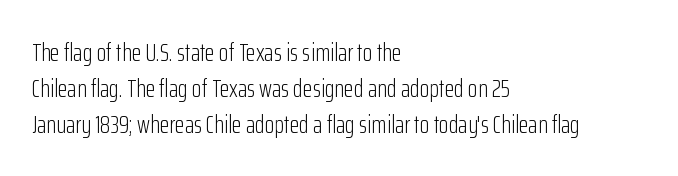
The image shows 25 px text type, upright; set left-aligned, normal line spacing (1.44x), normal letter spacing, not underlined.
